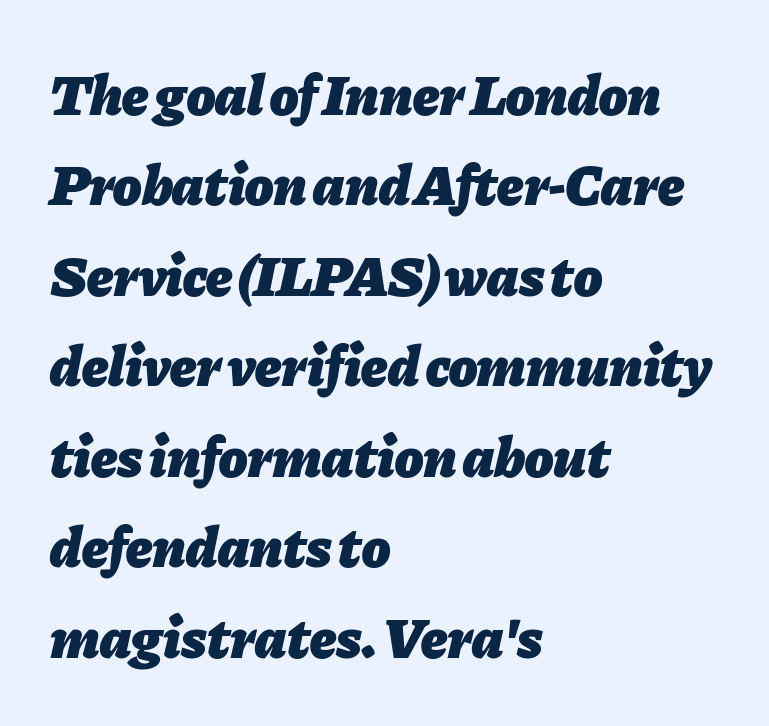
Q: Is the text bold? A: Yes.
Q: Is the text italic (slanted)? A: Yes, it leans right by about 11 degrees.
Q: Is the text underlined? A: No.
Q: How is the paragraph aligned? A: Left-aligned.
Q: Is the spacing between letters normal or unusually wide? A: Normal.
Q: Is the spacing between lines tight, normal or loose? A: Normal.
Q: Width (condensed, normal, or wide)? A: Normal.
Q: Stroke contrast? A: Low.
Q: x-height? A: Medium.
Q: Monospaced? A: No.
